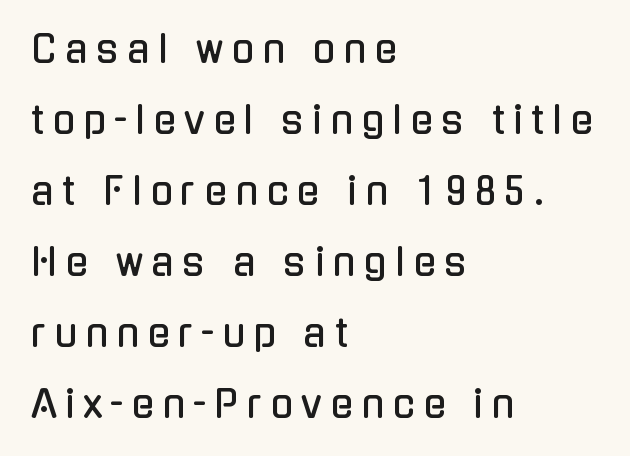
Q: Is the text italic (slanted)? A: No, it is upright.
Q: Is the typeface a serif or a sans-serif typeface? A: Sans-serif.
Q: Is the text underlined? A: No.
Q: How is the paragraph aligned? A: Left-aligned.
Q: Is the spacing between letters normal or unusually wide? A: Unusually wide.
Q: Is the spacing between lines tight, normal or loose? A: Loose.
Q: Width (condensed, normal, or wide)? A: Condensed.
Q: Stroke contrast? A: Low.
Q: x-height? A: Medium.
Q: Monospaced? A: No.
